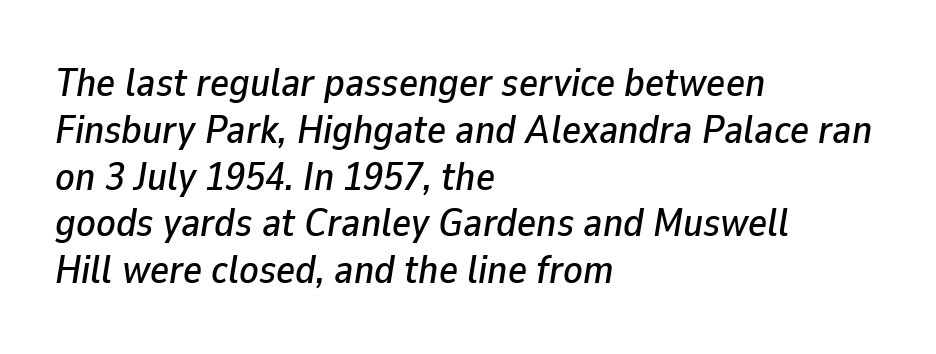
There's an unmistakable incline to the writing here. Characters follow at the spacing the type designer built in. Here the designer chose a conventional face with non-uniform glyph widths. Descenders hang freely into open space. The compositor pushed each line to the left boundary.
